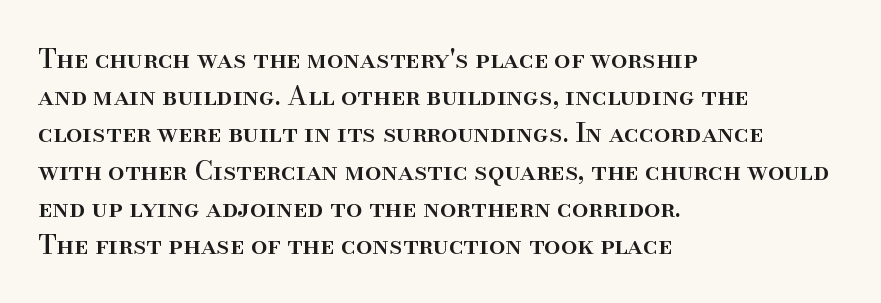
{"italic": "no", "underline": "no", "align": "left", "line_spacing": "normal", "line_spacing_ratio": 1.43, "letter_spacing": "normal", "letter_spacing_em": 0.0, "glyph_px": 26}
